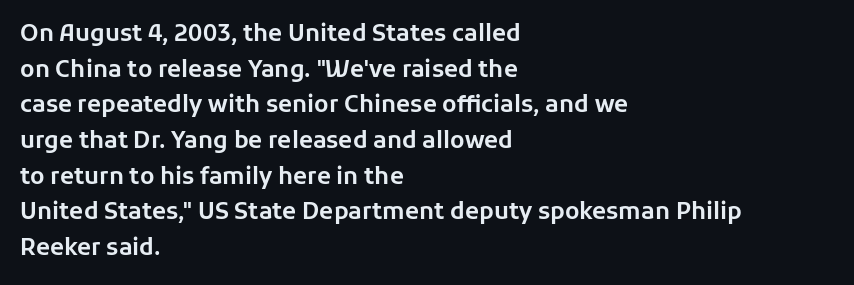
The image shows 23 px text type, upright; set left-aligned, normal line spacing (1.55x), normal letter spacing, not underlined.
